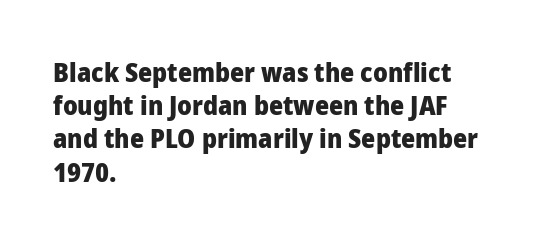
Q: Is the text bold? A: Yes.
Q: Is the text italic (slanted)? A: No, it is upright.
Q: Is the text underlined? A: No.
Q: How is the paragraph aligned? A: Left-aligned.
Q: Is the spacing between letters normal or unusually wide? A: Normal.
